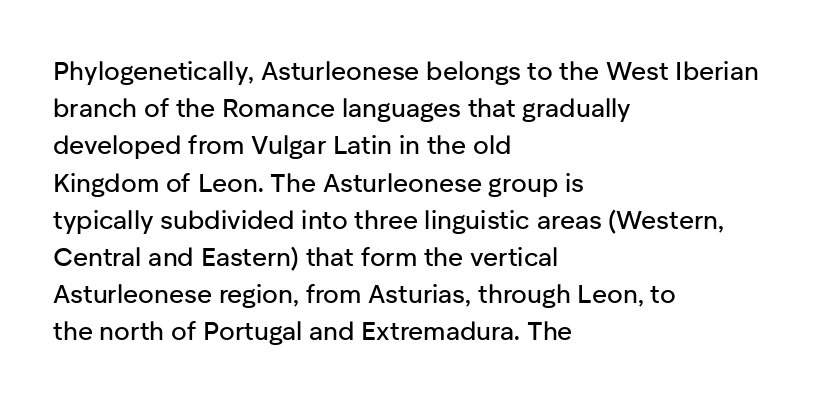
Q: Is the text italic (slanted)? A: No, it is upright.
Q: Is the text underlined? A: No.
Q: How is the paragraph aligned? A: Left-aligned.
Q: Is the spacing between letters normal or unusually wide? A: Normal.
Q: Is the spacing between lines tight, normal or loose? A: Normal.
